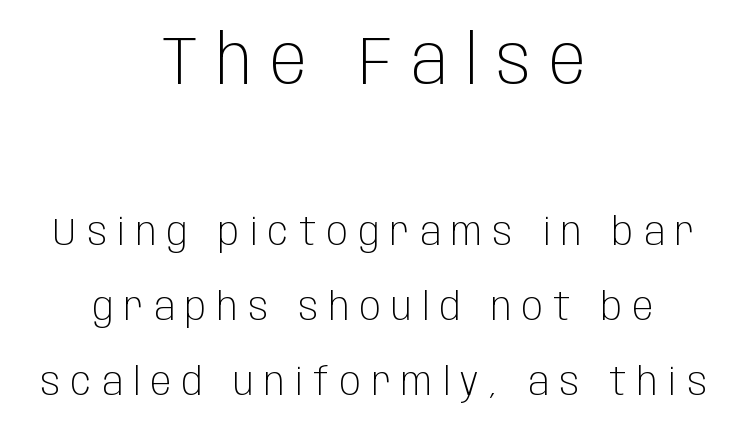
Glyph-to-glyph distance is far greater than everyday printed text. Think of a printed novel: that variable character pitch is what you see here. The strokes are not fattened; the text isn't bold. Plain, unruled lines of type. Designer's note — italics off, roman on.
